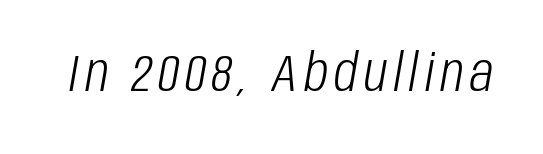
The image shows 51 px light, condensed type, italic (leaning right); set not underlined; low stroke contrast and a large x-height.
